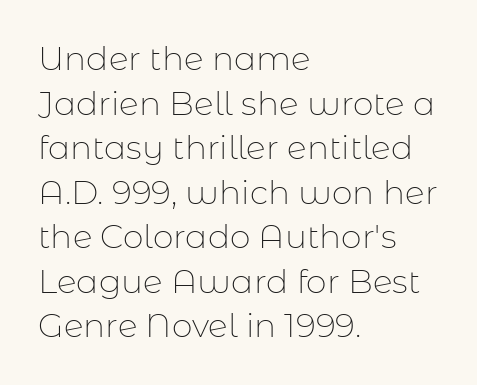
The image shows 33 px thin sans-serif type, upright; set left-aligned, normal line spacing (1.35x), normal letter spacing, not underlined; low stroke contrast and a medium x-height.
